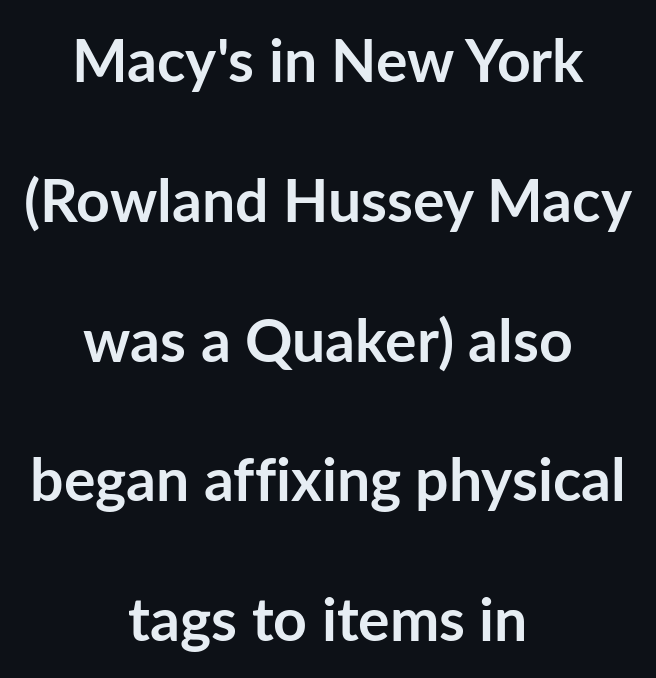
Q: Is the text bold? A: Yes.
Q: Is the text italic (slanted)? A: No, it is upright.
Q: Is the typeface a serif or a sans-serif typeface? A: Sans-serif.
Q: Is the text underlined? A: No.
Q: How is the paragraph aligned? A: Centered.
Q: Is the spacing between letters normal or unusually wide? A: Normal.
Q: Is the spacing between lines tight, normal or loose? A: Loose.
Q: Width (condensed, normal, or wide)? A: Normal.
Q: Stroke contrast? A: Low.
Q: x-height? A: Medium.
Q: Monospaced? A: No.
